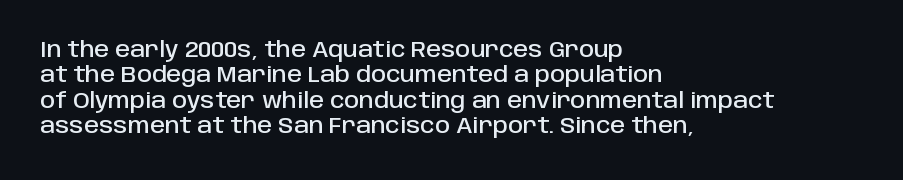
Q: Is the text italic (slanted)? A: No, it is upright.
Q: Is the text underlined? A: No.
Q: How is the paragraph aligned? A: Left-aligned.
Q: Is the spacing between letters normal or unusually wide? A: Normal.
